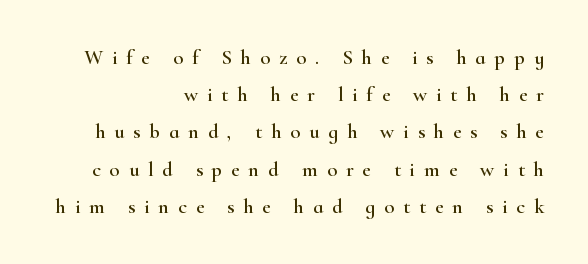
{"italic": "no", "underline": "no", "align": "right", "line_spacing_ratio": 1.77, "letter_spacing": "wide", "letter_spacing_em": 0.42, "glyph_px": 21}
